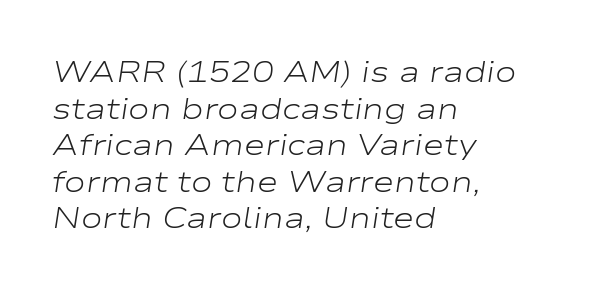
{"italic": "yes", "lean": "right", "slant_degrees": 9, "bold": "no", "weight": "light", "width": "wide", "stroke_contrast": "low", "x_height": "medium", "monospaced": "no", "underline": "no", "align": "left", "line_spacing": "normal", "line_spacing_ratio": 1.26, "letter_spacing": "normal", "letter_spacing_em": 0.0, "glyph_px": 29}
